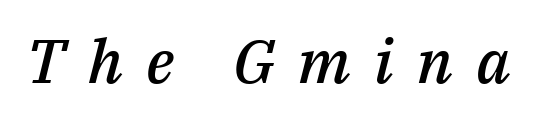
Do the characters align in a grid? No, the font is proportional. It's the slanting kind of type. Compared with typical body copy, the letter spacing here is much looser. This is the in-between weight designers call semibold or demi. The space directly below the letters is spotless.
